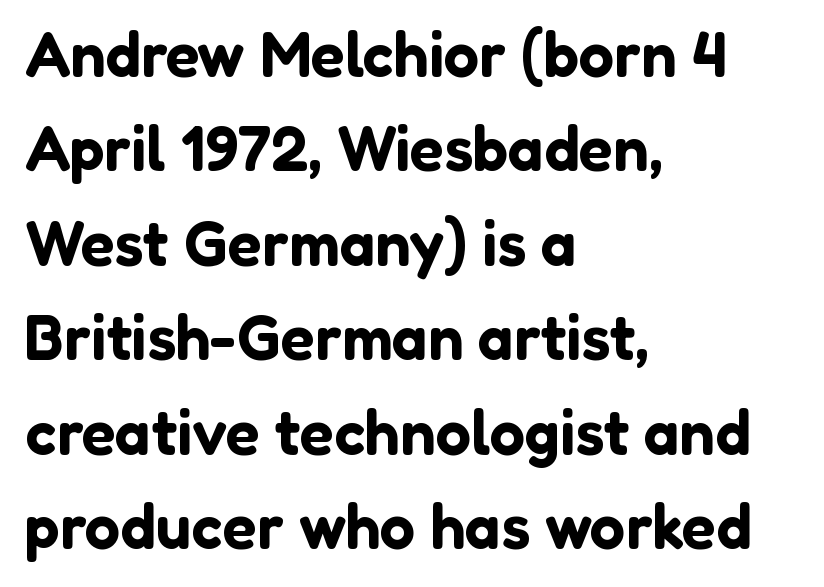
{"serif": "no", "italic": "no", "width": "normal", "stroke_contrast": "low", "x_height": "medium", "monospaced": "no", "underline": "no", "align": "left", "line_spacing": "normal", "line_spacing_ratio": 1.5, "letter_spacing": "normal", "letter_spacing_em": 0.0, "glyph_px": 63}
